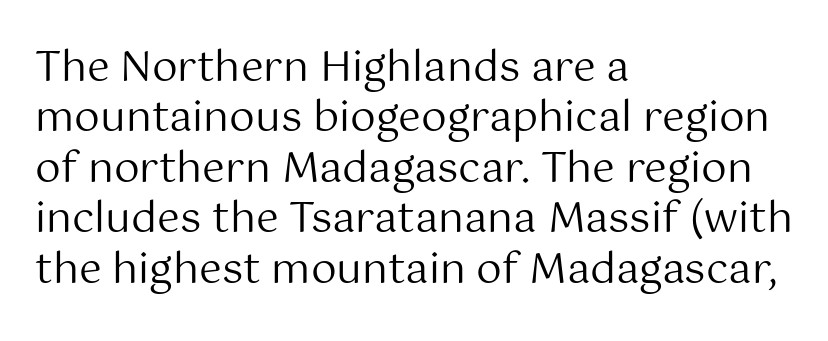
{"serif": "no", "italic": "no", "bold": "no", "weight": "regular", "width": "normal", "stroke_contrast": "medium", "x_height": "medium", "monospaced": "no", "underline": "no", "align": "left", "line_spacing_ratio": 1.23, "letter_spacing": "normal", "letter_spacing_em": 0.0, "glyph_px": 41}
